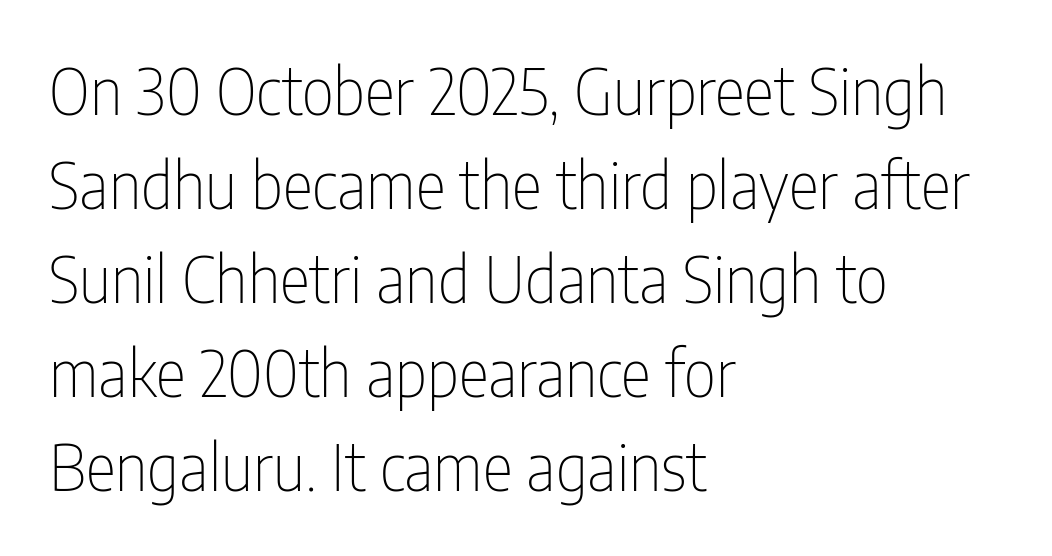
Compared with a typical body face, this is equally light or lighter still. Posture: straight, roman, zero tilt. Unlike a traditional serif, this face leaves its strokes unadorned. Think of a printed novel: that variable character pitch is what you see here.
